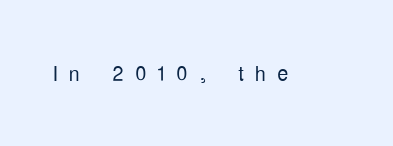
Q: Is the text bold? A: No.
Q: Is the text italic (slanted)? A: No, it is upright.
Q: Is the typeface a serif or a sans-serif typeface? A: Sans-serif.
Q: Is the text underlined? A: No.
Q: Is the spacing between letters normal or unusually wide? A: Unusually wide.
Q: Width (condensed, normal, or wide)? A: Condensed.
Q: Stroke contrast? A: Low.
Q: x-height? A: Medium.
Q: Monospaced? A: No.
